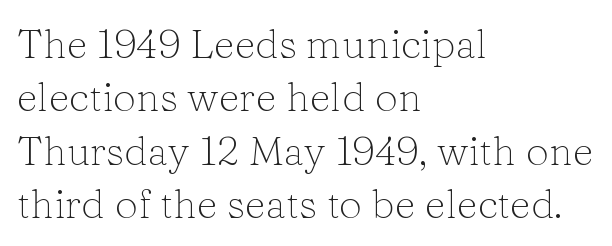
{"serif": "yes", "italic": "no", "bold": "no", "weight": "light", "width": "normal", "stroke_contrast": "low", "x_height": "medium", "monospaced": "no", "underline": "no", "align": "left", "line_spacing": "normal", "line_spacing_ratio": 1.3, "letter_spacing": "normal", "letter_spacing_em": 0.0, "glyph_px": 41}
